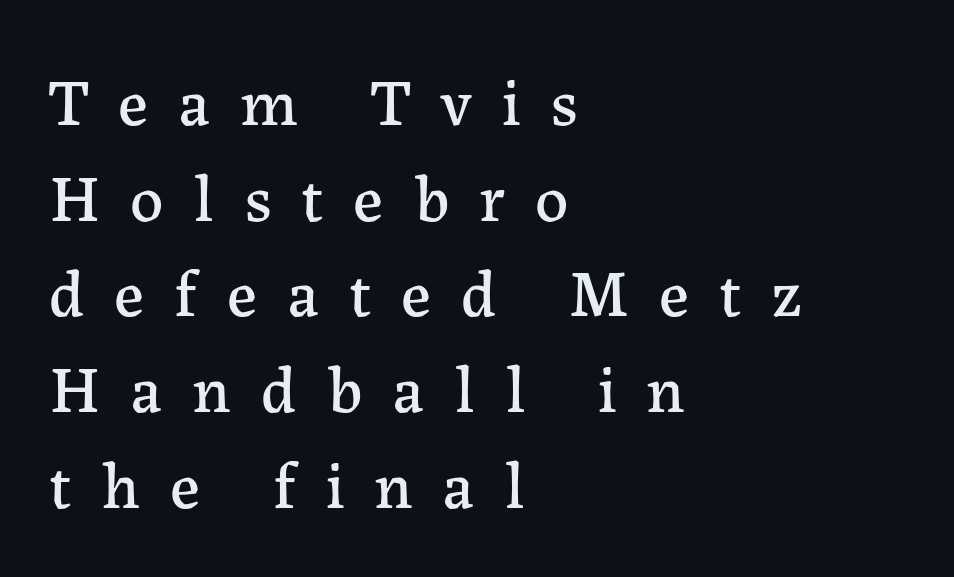
Alignment: flush left. No italicization has been applied; the sample stays upright. Glance below the letters and you will spot only blank space. The rendering uses a moderate line-height, typical for paragraphs. Display-style spreading of the glyphs; the letterfit is very open. Serif or sans? Serif — the stroke terminals have little feet.
